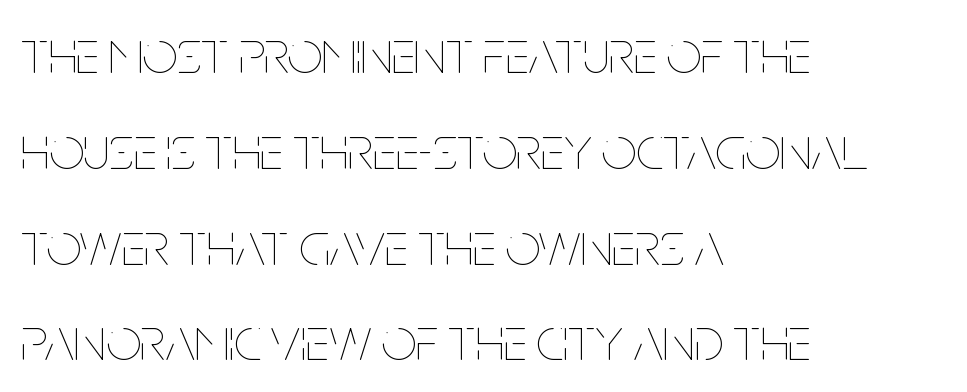
Q: Is the text bold? A: No.
Q: Is the text italic (slanted)? A: No, it is upright.
Q: Is the text underlined? A: No.
Q: How is the paragraph aligned? A: Left-aligned.
Q: Is the spacing between letters normal or unusually wide? A: Normal.
Q: Is the spacing between lines tight, normal or loose? A: Normal.
Q: Width (condensed, normal, or wide)? A: Condensed.
Q: Stroke contrast? A: Low.
Q: x-height? A: Large.
Q: Monospaced? A: No.
